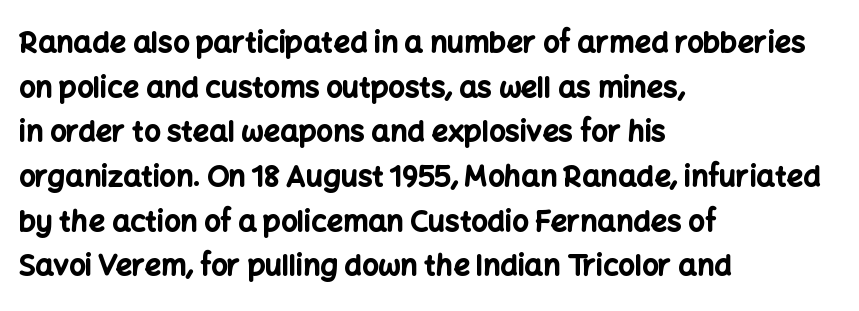
A typesetter would call this proportional, since set widths differ per character. In terms of letterspacing, this is plain default setting. The passage shown is typeset with a sans-serif family. The foot of each line stays bare and open. Line spacing here is normal.
